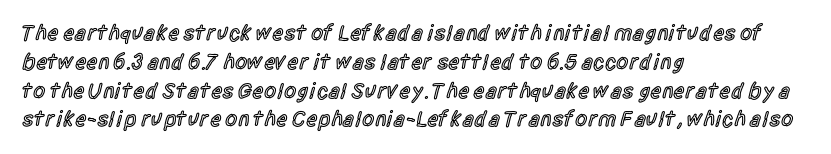
The image shows 22 px text type; set left-aligned, normal line spacing (1.31x), normal letter spacing, not underlined.
